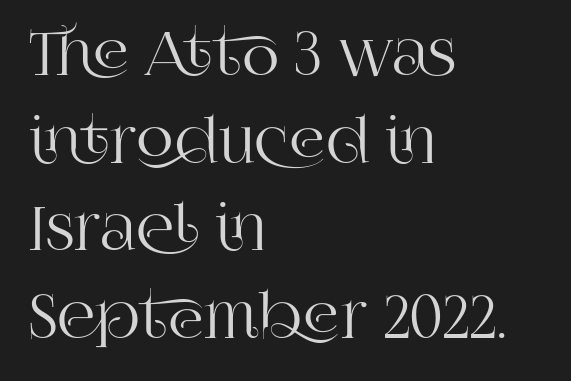
The image shows 60 px serif type, upright; set left-aligned, normal line spacing (1.46x), normal letter spacing, not underlined; high stroke contrast and a large x-height.
